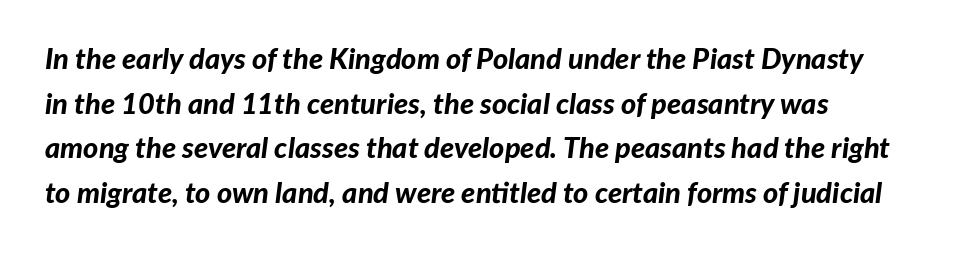
Q: Is the text bold? A: Yes.
Q: Is the text italic (slanted)? A: Yes, it leans right by about 7 degrees.
Q: Is the text underlined? A: No.
Q: Is the spacing between letters normal or unusually wide? A: Normal.
Q: Is the spacing between lines tight, normal or loose? A: Normal.
Q: Width (condensed, normal, or wide)? A: Normal.
Q: Stroke contrast? A: Low.
Q: x-height? A: Medium.
Q: Monospaced? A: No.
